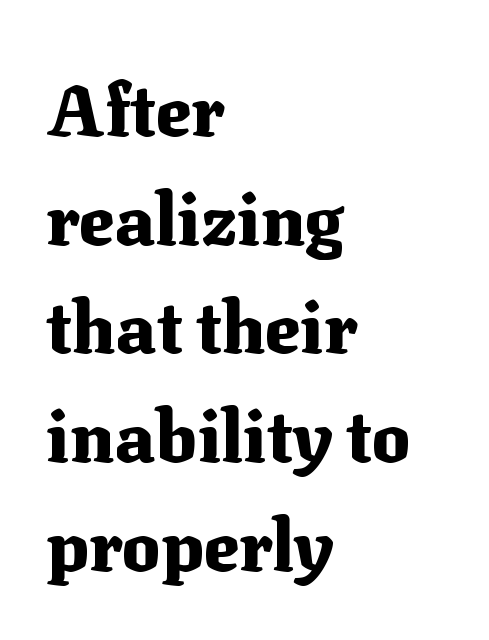
The passage shown is typed in a proportional face where columns would drift. Horizontal alignment here is leftward, the default for most running prose. The text was rendered using a seriffed face with decorative stroke endings. The passage shown has conventional tracking throughout. The space beneath each line is pristine and unruled. A dark, heavy texture on the line: the type is bold.
